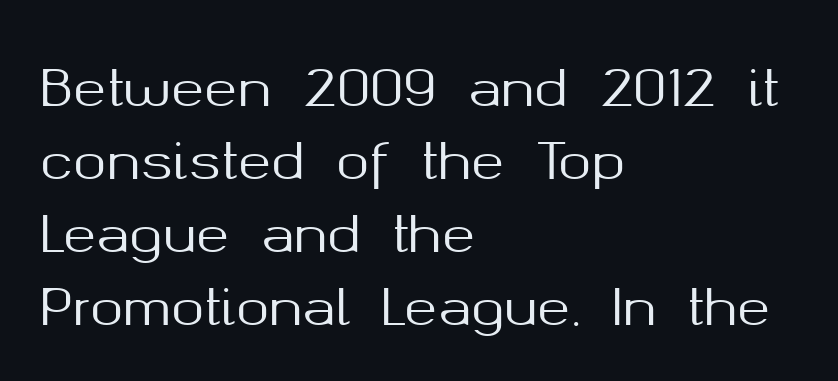
A sans-serif font was chosen for this passage. The space directly below the letters is spotless. These lines were composed using upright roman letters. The lines in this sample share a left origin and differ only in where they stop. Evenly set lines give the paragraph a standard silhouette.
